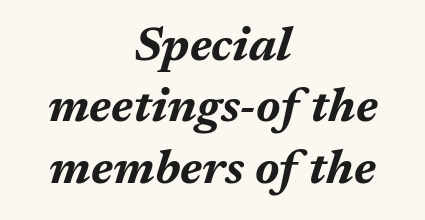
The image shows 48 px bold type, italic (leaning right); set centered, normal line spacing (1.28x), normal letter spacing, not underlined; medium stroke contrast and a medium x-height.
